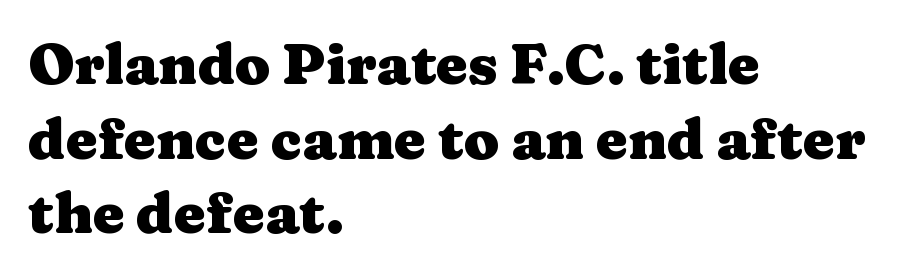
Q: Is the text bold? A: Yes.
Q: Is the text italic (slanted)? A: No, it is upright.
Q: Is the typeface a serif or a sans-serif typeface? A: Serif.
Q: Is the text underlined? A: No.
Q: How is the paragraph aligned? A: Left-aligned.
Q: Is the spacing between letters normal or unusually wide? A: Normal.
Q: Is the spacing between lines tight, normal or loose? A: Normal.
Q: Width (condensed, normal, or wide)? A: Wide.
Q: Stroke contrast? A: Medium.
Q: x-height? A: Medium.
Q: Monospaced? A: No.
